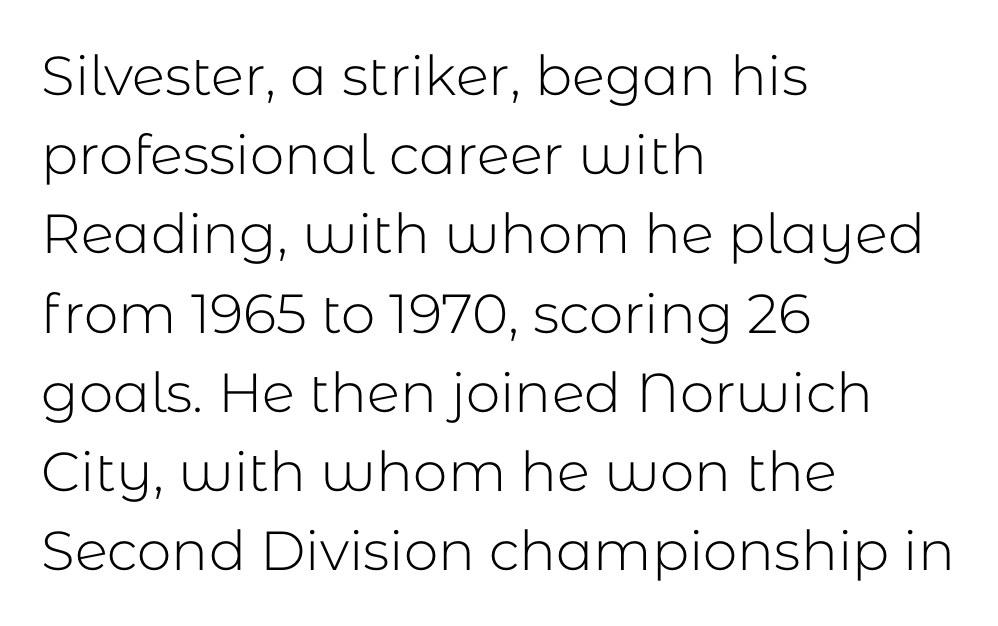
The image shows 55 px light sans-serif type, upright; set left-aligned, normal line spacing (1.44x), normal letter spacing, not underlined; low stroke contrast and a medium x-height.
